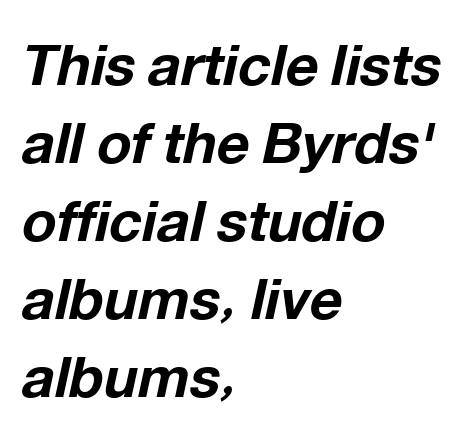
The image shows 57 px bold type, italic (leaning right); set left-aligned, normal line spacing (1.37x), normal letter spacing, not underlined; low stroke contrast and a medium x-height.
